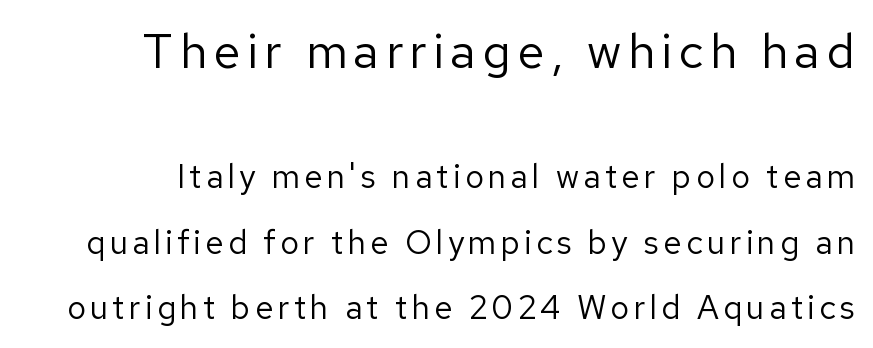
Glance below the letters and you will spot only blank space. Size hierarchy here favors the leading block over the trailing one. It's the straight-up-and-down kind of type. Interline gaps are noticeably wide in this sample. The font family rendered here belongs to the sans-serif group. Varying glyph widths throughout — classic text-font behaviour.
